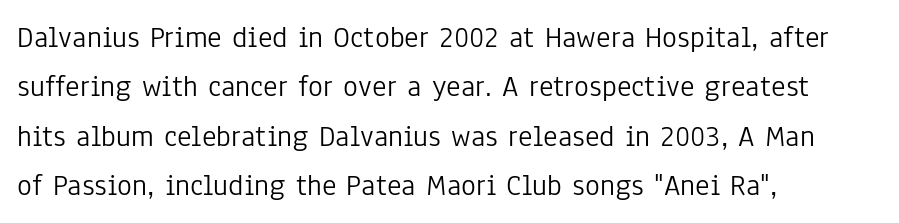
The image shows 31 px light, condensed sans-serif type, upright; set left-aligned, normal line spacing (1.59x), normal letter spacing, not underlined; low stroke contrast and a medium x-height.
